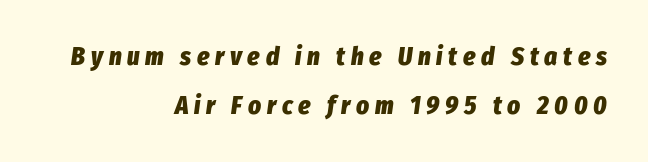
Q: Is the text bold? A: Yes.
Q: Is the text italic (slanted)? A: Yes, it leans right by about 8 degrees.
Q: Is the text underlined? A: No.
Q: How is the paragraph aligned? A: Right-aligned.
Q: Is the spacing between letters normal or unusually wide? A: Unusually wide.
Q: Is the spacing between lines tight, normal or loose? A: Loose.
